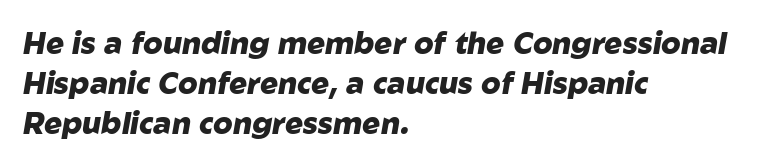
The image shows 30 px heavy type, italic (leaning right); set left-aligned, normal line spacing (1.34x), normal letter spacing, not underlined; low stroke contrast and a medium x-height.
